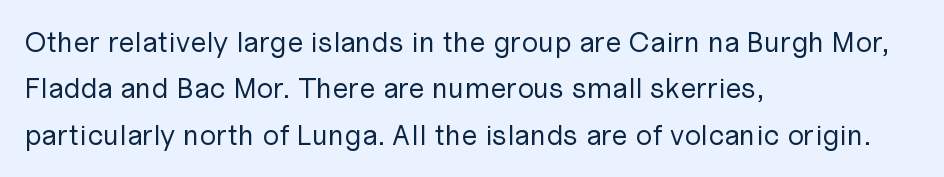
{"serif": "no", "italic": "no", "bold": "no", "weight": "regular", "width": "normal", "stroke_contrast": "low", "x_height": "medium", "monospaced": "no", "underline": "no", "align": "left", "line_spacing": "normal", "line_spacing_ratio": 1.6, "letter_spacing": "normal", "letter_spacing_em": 0.0, "glyph_px": 29}
